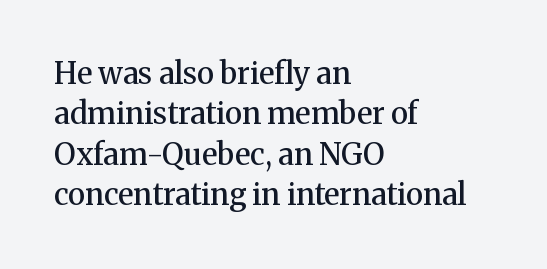
The image shows 30 px semibold serif type, upright; set left-aligned, normal line spacing (1.35x), normal letter spacing, not underlined; medium stroke contrast and a medium x-height.
